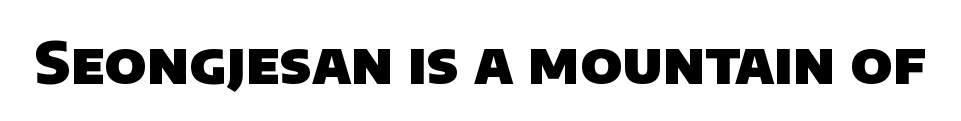
{"serif": "no", "bold": "yes", "weight": "heavy", "width": "normal", "stroke_contrast": "low", "x_height": "large", "monospaced": "no", "underline": "no", "letter_spacing": "normal", "letter_spacing_em": 0.0, "glyph_px": 58}
